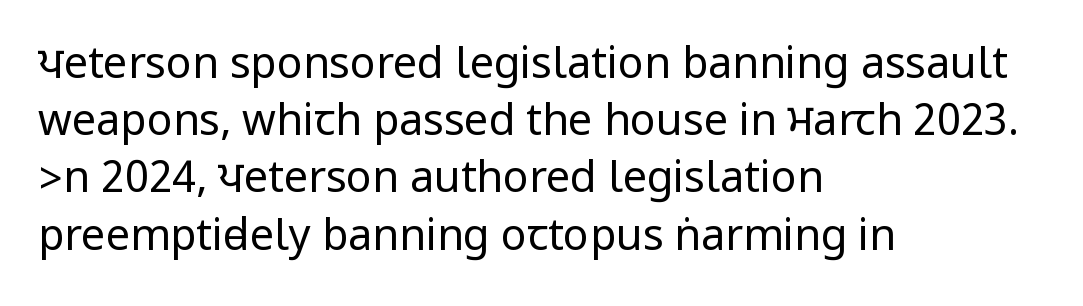
The passage shown is not underscored anywhere. The letters stand upright; this is a roman face. The face used here is rendered with its standard letterfit. Summary of vertical rhythm: regular, with standard interline spacing.
